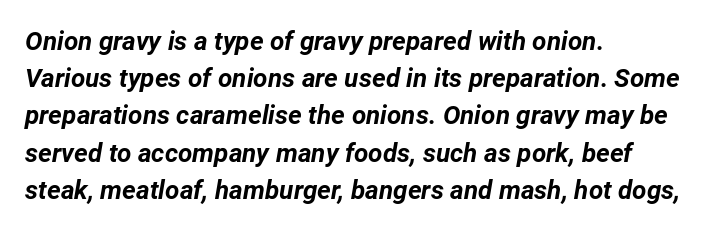
Q: Is the text bold? A: Yes.
Q: Is the text italic (slanted)? A: Yes, it leans right by about 12 degrees.
Q: Is the text underlined? A: No.
Q: How is the paragraph aligned? A: Left-aligned.
Q: Is the spacing between letters normal or unusually wide? A: Normal.
Q: Is the spacing between lines tight, normal or loose? A: Normal.
